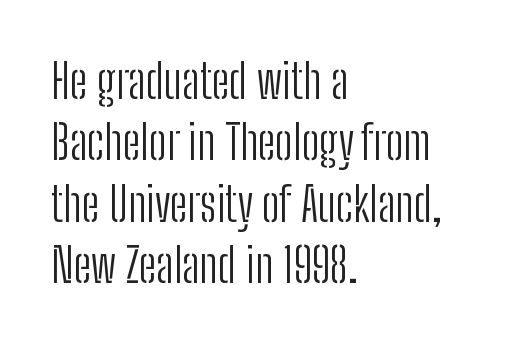
The image shows 48 px light, condensed sans-serif type, upright; set left-aligned, normal line spacing (1.28x), normal letter spacing, not underlined; low stroke contrast and a medium x-height.
